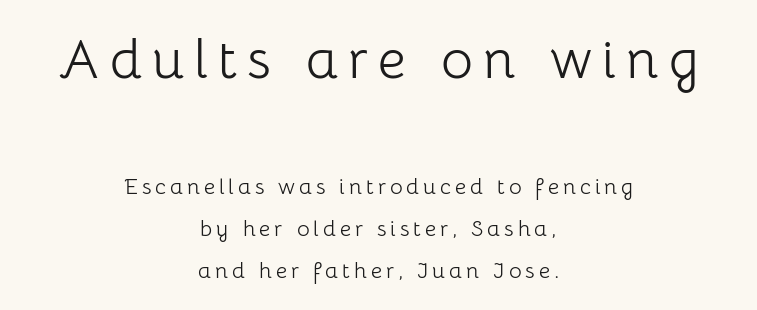
Q: Is the text bold? A: No.
Q: Is the text italic (slanted)? A: No, it is upright.
Q: Is the typeface a serif or a sans-serif typeface? A: Sans-serif.
Q: Is the text underlined? A: No.
Q: How is the paragraph aligned? A: Centered.
Q: Is the spacing between lines tight, normal or loose? A: Loose.
Q: Which block of text is set in a larger size, the first (top) or the second (bottom)? A: The first (top) one.
Q: Width (condensed, normal, or wide)? A: Normal.
Q: Stroke contrast? A: Low.
Q: x-height? A: Medium.
Q: Monospaced? A: No.
